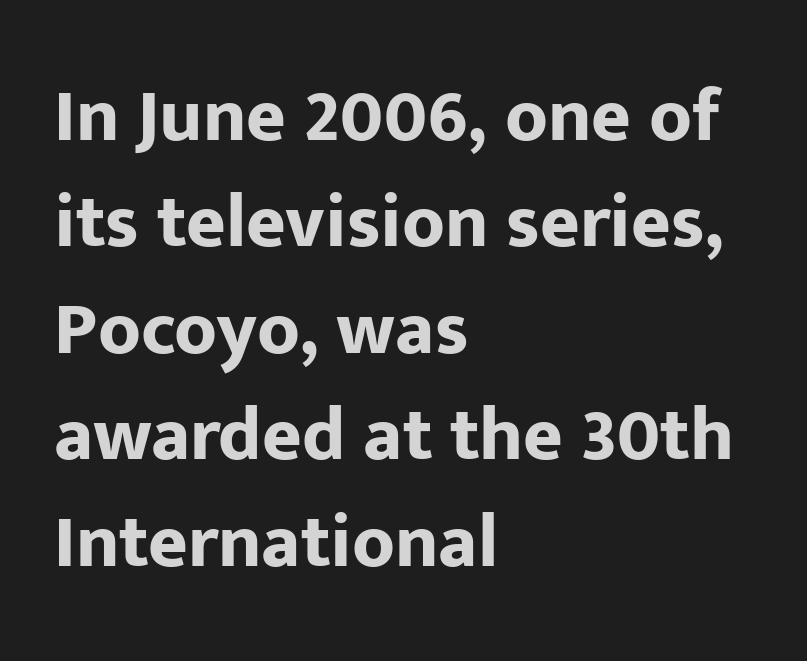
The image shows 76 px bold sans-serif type, upright; set left-aligned, normal line spacing (1.4x), normal letter spacing, not underlined; low stroke contrast and a medium x-height.
